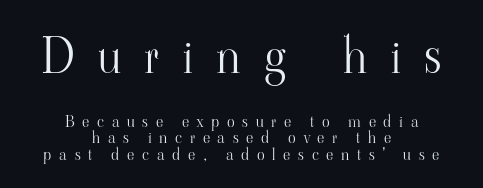
Do the characters align in a grid? No, the font is proportional. The gaps between neighbouring characters are conspicuously large. The font sits on the lighter half of the weight spectrum, regular included. These lines were composed using upright roman letters. Closely set lines give the paragraph a compact silhouette.
